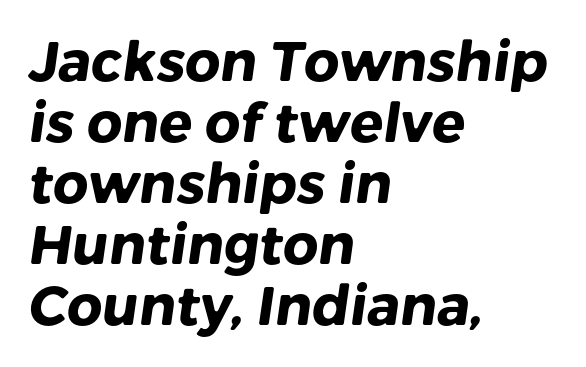
How heavy is the stroke? Heavy — this is a bold. Tracking here is standard; glyphs follow each other at the usual distance. Serifs: no, the terminals of the letterforms are clean. Looks like regular typesetting: each glyph gets only the width it needs.
